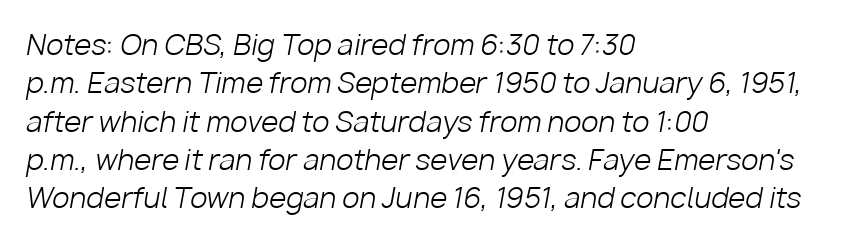
Q: Is the text bold? A: No.
Q: Is the text italic (slanted)? A: Yes, it leans right by about 10 degrees.
Q: Is the text underlined? A: No.
Q: How is the paragraph aligned? A: Left-aligned.
Q: Is the spacing between letters normal or unusually wide? A: Normal.
Q: Is the spacing between lines tight, normal or loose? A: Normal.
Q: Width (condensed, normal, or wide)? A: Normal.
Q: Stroke contrast? A: Low.
Q: x-height? A: Medium.
Q: Monospaced? A: No.
